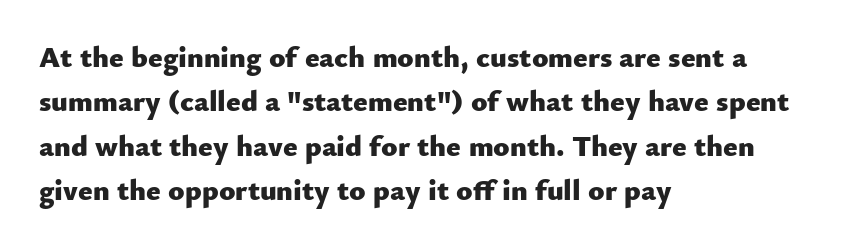
Plain, unruled lines of type. This sample has the flowing, uneven cadence of proportional lettering. Line spacing here is normal. Tracking value appears to be zero — textbook default spacing. The glyphs in this specimen are sans serif.
